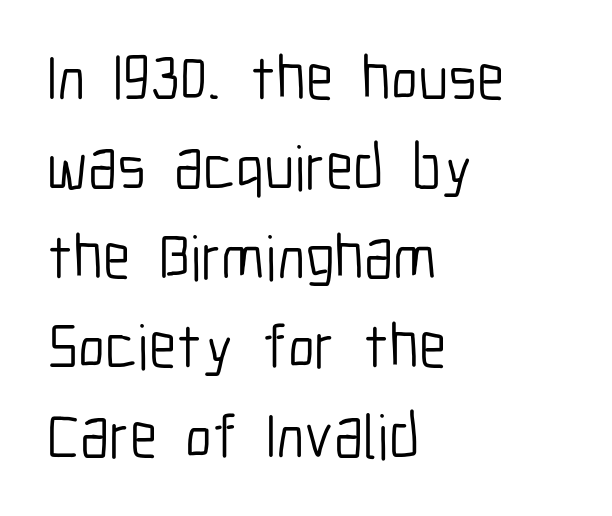
Q: Is the text bold? A: No.
Q: Is the text italic (slanted)? A: No, it is upright.
Q: Is the typeface a serif or a sans-serif typeface? A: Sans-serif.
Q: Is the text underlined? A: No.
Q: How is the paragraph aligned? A: Left-aligned.
Q: Is the spacing between letters normal or unusually wide? A: Normal.
Q: Is the spacing between lines tight, normal or loose? A: Normal.
Q: Width (condensed, normal, or wide)? A: Condensed.
Q: Stroke contrast? A: Low.
Q: x-height? A: Medium.
Q: Monospaced? A: No.
